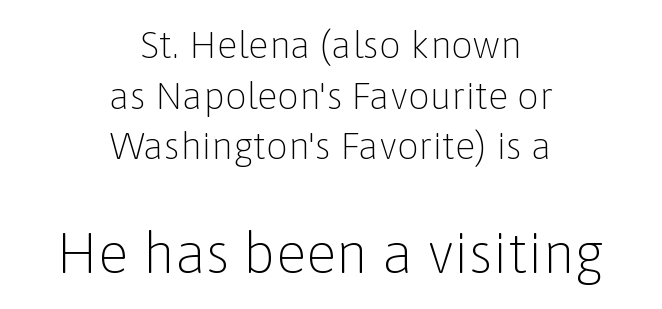
Characters remain perfectly vertical along every line. Spacing verdict: proportional, widths tailored to each character. One glance says typical: line gaps are just what's usual. There is no visible air inserted between adjacent glyphs.
